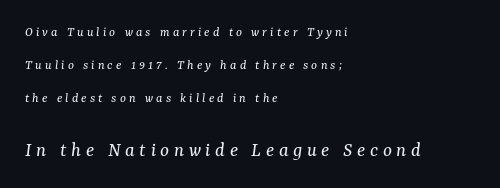
Q: Is the text bold? A: No.
Q: Is the text italic (slanted)? A: Yes, it leans right by about 7 degrees.
Q: Is the text underlined? A: No.
Q: How is the paragraph aligned? A: Left-aligned.
Q: Is the spacing between letters normal or unusually wide? A: Unusually wide.
Q: Is the spacing between lines tight, normal or loose? A: Loose.
Q: Which block of text is set in a larger size, the first (top) or the second (bottom)? A: The second (bottom) one.
